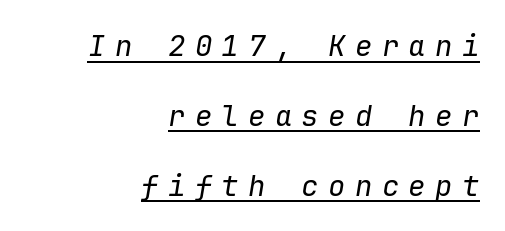
{"italic": "yes", "lean": "right", "slant_degrees": 9, "bold": "no", "weight": "regular", "width": "normal", "stroke_contrast": "low", "x_height": "medium", "monospaced": "yes", "underline": "yes", "align": "right", "line_spacing": "loose", "line_spacing_ratio": 2.41, "letter_spacing": "wide", "letter_spacing_em": 0.32, "glyph_px": 29}
